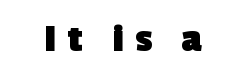
The lines are quadded center. The letters are bold, with thick, heavy strokes. Note the varied advance widths — an 'i' is clearly narrower than an 'm'. Tracking value appears strongly positive — letters spread wide. Bare-footed words on every line.
